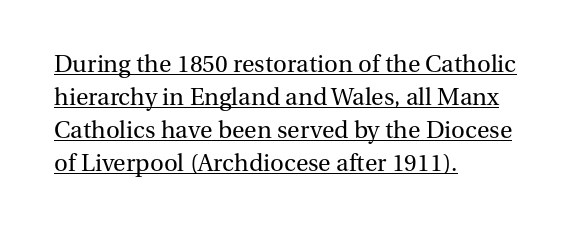
Q: Is the text bold? A: No.
Q: Is the text italic (slanted)? A: No, it is upright.
Q: Is the text underlined? A: Yes.
Q: How is the paragraph aligned? A: Left-aligned.
Q: Is the spacing between letters normal or unusually wide? A: Normal.
Q: Is the spacing between lines tight, normal or loose? A: Normal.
